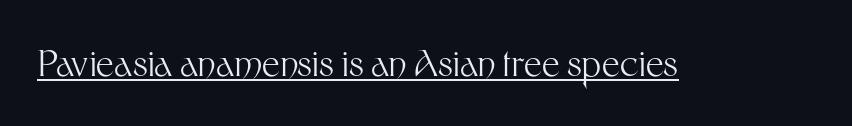
{"serif": "no", "italic": "no", "bold": "no", "weight": "light", "width": "normal", "stroke_contrast": "medium", "x_height": "medium", "monospaced": "no", "underline": "yes", "letter_spacing": "normal", "letter_spacing_em": 0.0, "glyph_px": 36}
